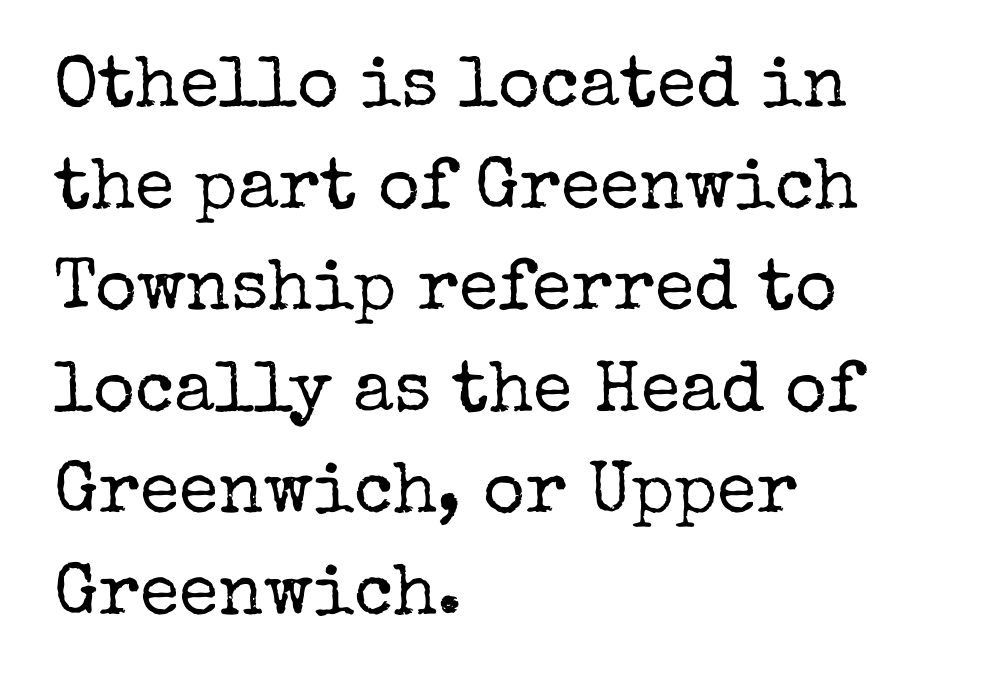
Q: Is the text bold? A: No.
Q: Is the text italic (slanted)? A: No, it is upright.
Q: Is the typeface a serif or a sans-serif typeface? A: Serif.
Q: Is the text underlined? A: No.
Q: How is the paragraph aligned? A: Left-aligned.
Q: Is the spacing between letters normal or unusually wide? A: Normal.
Q: Is the spacing between lines tight, normal or loose? A: Normal.
Q: Width (condensed, normal, or wide)? A: Normal.
Q: Stroke contrast? A: Low.
Q: x-height? A: Medium.
Q: Monospaced? A: No.
